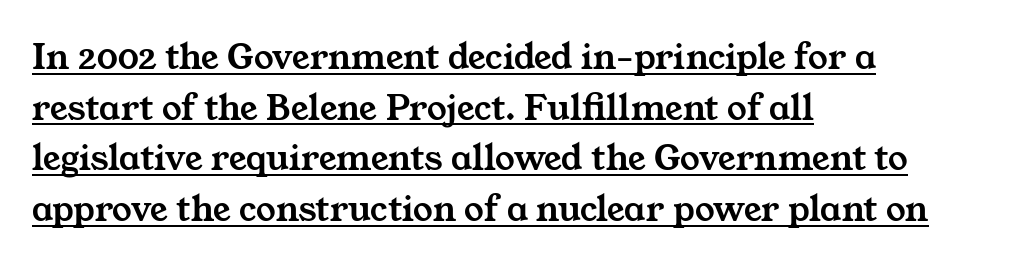
Q: Is the typeface a serif or a sans-serif typeface? A: Serif.
Q: Is the text underlined? A: Yes.
Q: How is the paragraph aligned? A: Left-aligned.
Q: Is the spacing between letters normal or unusually wide? A: Normal.
Q: Is the spacing between lines tight, normal or loose? A: Normal.
Q: Width (condensed, normal, or wide)? A: Wide.
Q: Stroke contrast? A: Medium.
Q: x-height? A: Medium.
Q: Monospaced? A: No.
